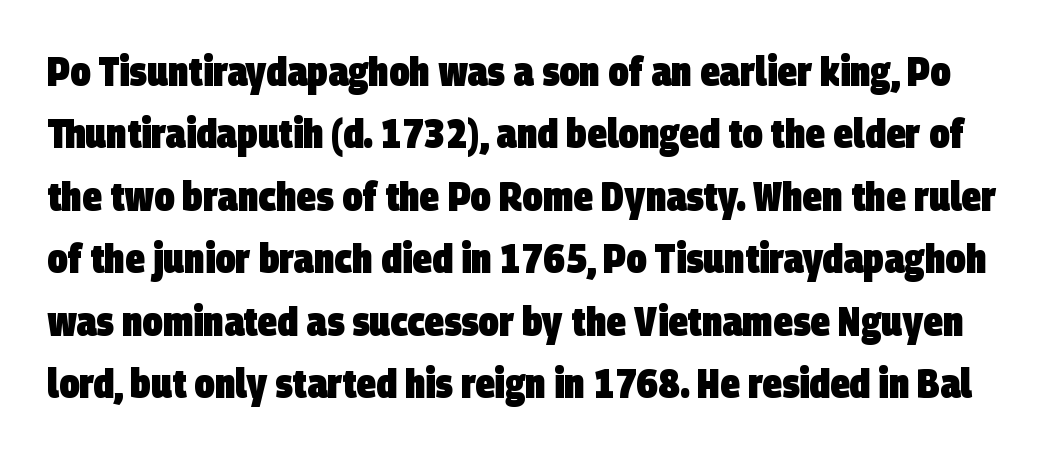
Compared with typical body copy, the letter spacing here is the same. Type without underlining. The font is running at its bold setting. Font category for this specimen: sans-serif. Does the leading feel generous? No, just average.
